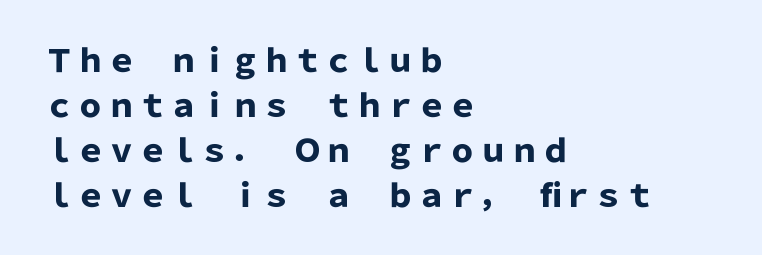
Q: Is the text bold? A: Yes.
Q: Is the text italic (slanted)? A: No, it is upright.
Q: Is the typeface a serif or a sans-serif typeface? A: Sans-serif.
Q: Is the text underlined? A: No.
Q: How is the paragraph aligned? A: Left-aligned.
Q: Is the spacing between letters normal or unusually wide? A: Normal.
Q: Is the spacing between lines tight, normal or loose? A: Normal.
Q: Width (condensed, normal, or wide)? A: Normal.
Q: Stroke contrast? A: Low.
Q: x-height? A: Medium.
Q: Monospaced? A: No.
